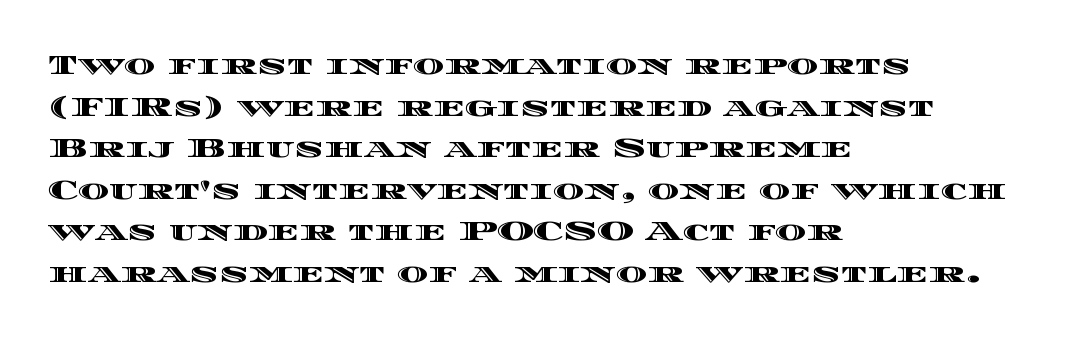
Q: Is the text italic (slanted)? A: No, it is upright.
Q: Is the text underlined? A: No.
Q: How is the paragraph aligned? A: Left-aligned.
Q: Is the spacing between letters normal or unusually wide? A: Normal.
Q: Is the spacing between lines tight, normal or loose? A: Normal.
